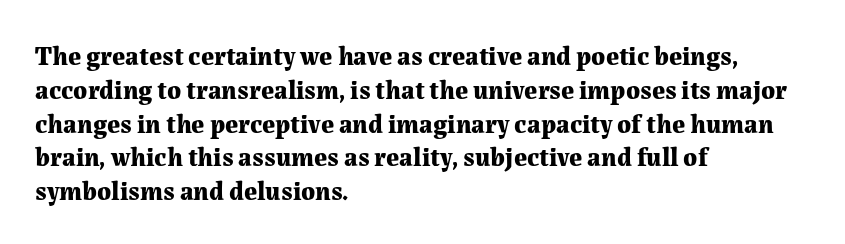
{"italic": "no", "bold": "yes", "underline": "no", "align": "left", "line_spacing": "normal", "line_spacing_ratio": 1.3, "letter_spacing": "normal", "letter_spacing_em": 0.0, "glyph_px": 26}
